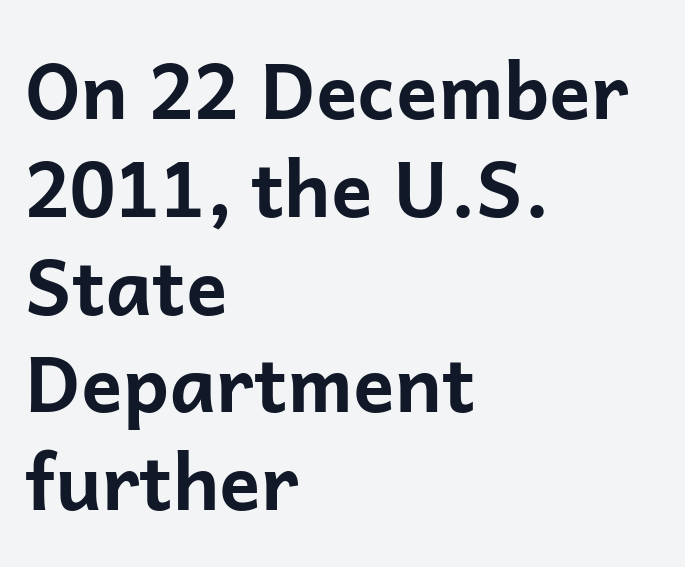
{"serif": "no", "italic": "no", "bold": "yes", "weight": "bold", "width": "normal", "stroke_contrast": "low", "x_height": "medium", "monospaced": "no", "underline": "no", "align": "left", "line_spacing": "normal", "line_spacing_ratio": 1.27, "letter_spacing": "normal", "letter_spacing_em": 0.0, "glyph_px": 77}
